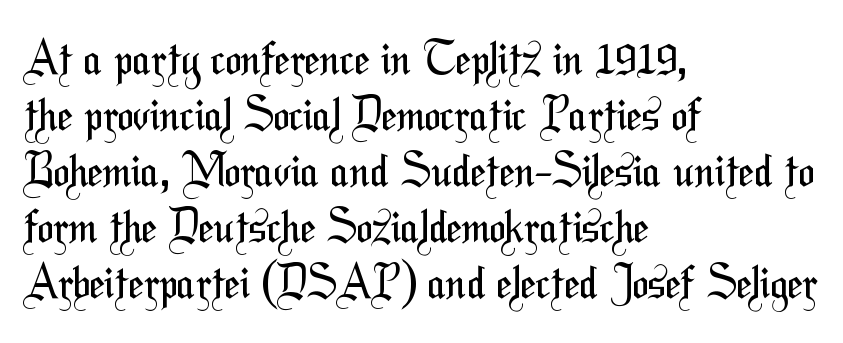
Q: Is the text bold? A: No.
Q: Is the typeface a serif or a sans-serif typeface? A: Sans-serif.
Q: Is the text underlined? A: No.
Q: How is the paragraph aligned? A: Left-aligned.
Q: Is the spacing between letters normal or unusually wide? A: Normal.
Q: Is the spacing between lines tight, normal or loose? A: Normal.
Q: Width (condensed, normal, or wide)? A: Condensed.
Q: Stroke contrast? A: Medium.
Q: x-height? A: Medium.
Q: Monospaced? A: No.
